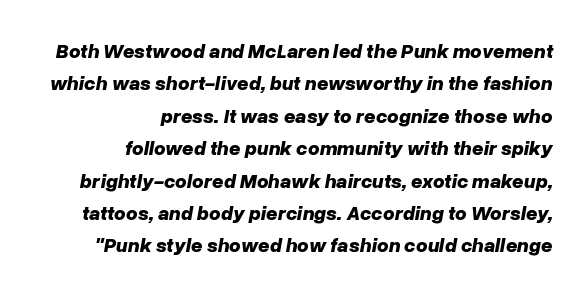
{"italic": "yes", "lean": "right", "slant_degrees": 10, "bold": "yes", "underline": "no", "align": "right", "line_spacing": "normal", "line_spacing_ratio": 1.62, "letter_spacing": "normal", "letter_spacing_em": 0.0, "glyph_px": 20}
